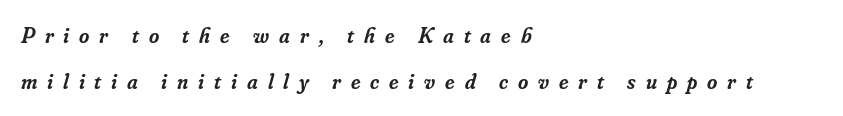
The image shows 22 px text type, italic (leaning right); set left-aligned, loose line spacing (2.08x), unusually wide letter spacing (+0.45 em), not underlined.
